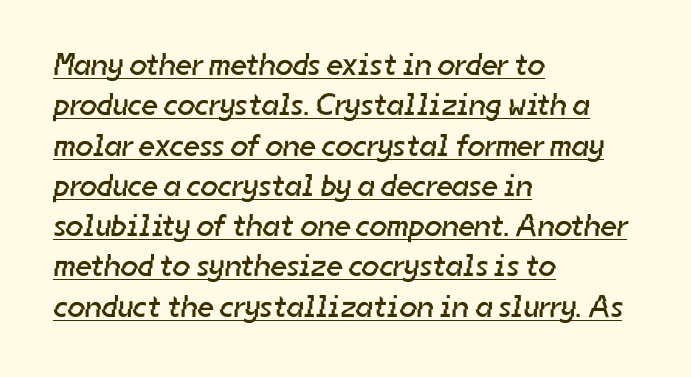
Q: Is the text bold? A: No.
Q: Is the typeface a serif or a sans-serif typeface? A: Sans-serif.
Q: Is the text underlined? A: Yes.
Q: How is the paragraph aligned? A: Left-aligned.
Q: Is the spacing between letters normal or unusually wide? A: Normal.
Q: Is the spacing between lines tight, normal or loose? A: Normal.
Q: Width (condensed, normal, or wide)? A: Normal.
Q: Stroke contrast? A: Low.
Q: x-height? A: Medium.
Q: Monospaced? A: No.
